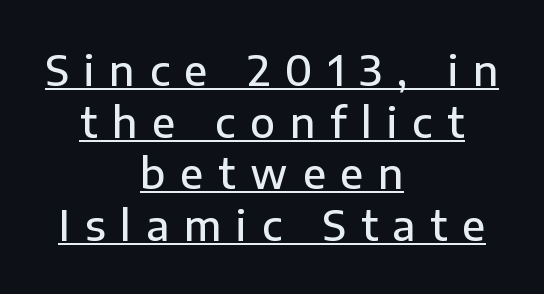
The letters stand upright; this is a roman face. Inter-character spacing is expanded well beyond the font's built-in metrics. The space between consecutive lines is moderate. The glyphs have the mass of a demibold cut, below bold. The glyphs are accompanied by a horizontal stroke just below them. Each letter keeps its own natural width here, so spacing adapts to shape.
